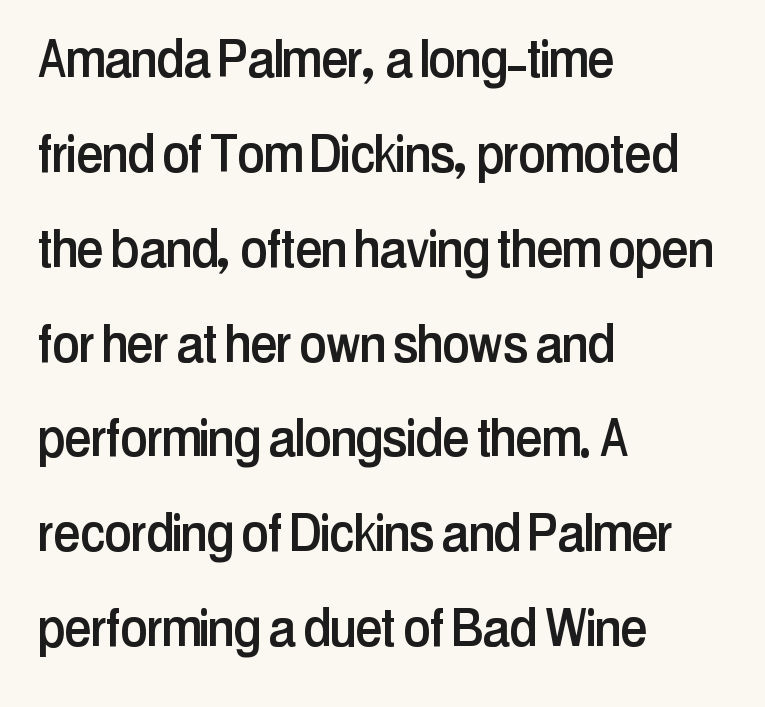
The image shows 62 px condensed sans-serif type, upright; set left-aligned, normal line spacing (1.53x), normal letter spacing, not underlined; low stroke contrast and a medium x-height.
